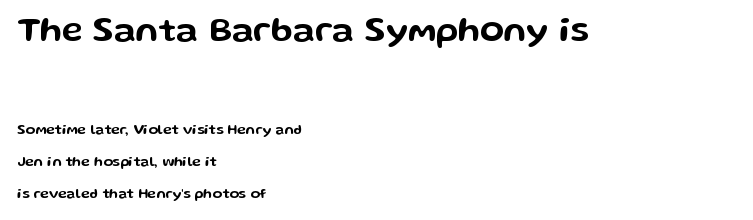
The image shows 35 px wide sans-serif type, upright; set left-aligned, loose line spacing (2.27x), normal letter spacing, not underlined; the first (top) block is 2.5x larger; low stroke contrast and a medium x-height.
